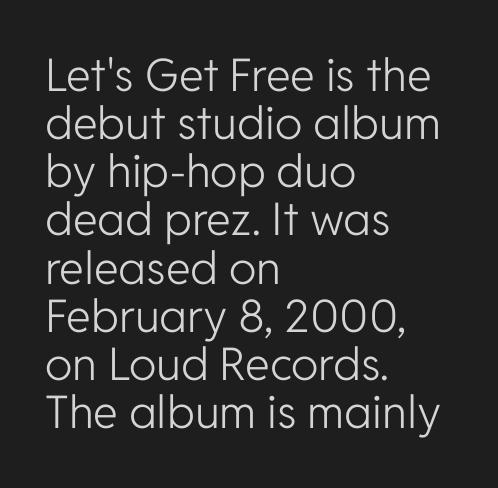
The characters display no serif detailing; their extremities are plain. Each line starts at the same left margin while the right side varies. Compared with typical paragraphs, the rows here are closer together. On a weight scale, this lands at 450 or below. Letters rest on an invisible, unmarked baseline.
